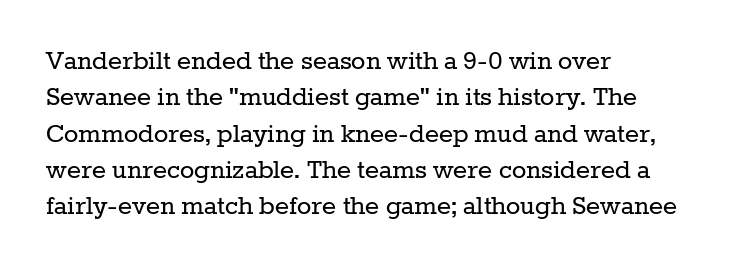
Q: Is the text bold? A: No.
Q: Is the text italic (slanted)? A: No, it is upright.
Q: Is the typeface a serif or a sans-serif typeface? A: Serif.
Q: Is the text underlined? A: No.
Q: How is the paragraph aligned? A: Left-aligned.
Q: Is the spacing between letters normal or unusually wide? A: Normal.
Q: Width (condensed, normal, or wide)? A: Normal.
Q: Stroke contrast? A: Low.
Q: x-height? A: Medium.
Q: Monospaced? A: No.
